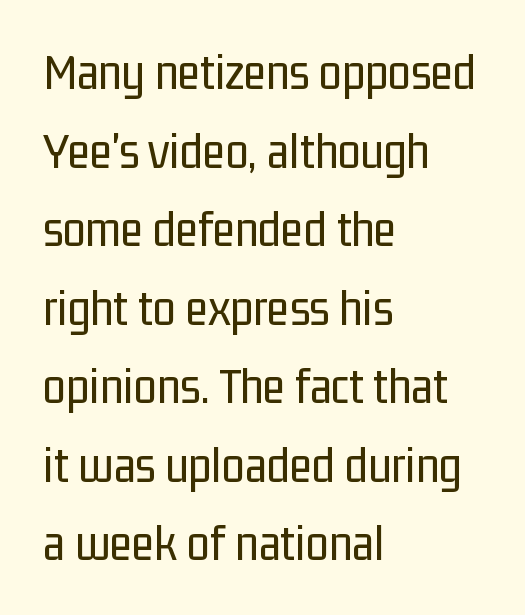
The image shows 52 px regular-weight, condensed sans-serif type, upright; set left-aligned, normal line spacing (1.51x), normal letter spacing, not underlined; low stroke contrast and a medium x-height.
